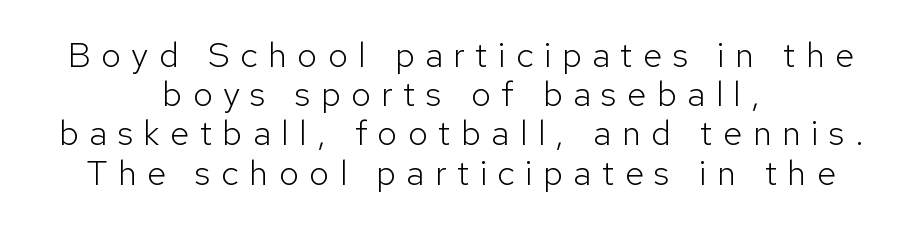
The image shows 35 px light sans-serif type, upright; set centered, tight line spacing (1.12x), unusually wide letter spacing (+0.3 em), not underlined; low stroke contrast and a medium x-height.
